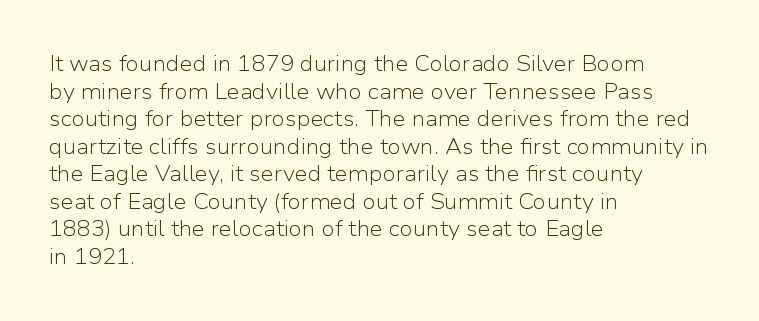
The image shows 21 px text type, upright; set left-aligned, normal line spacing (1.31x), normal letter spacing, not underlined.
